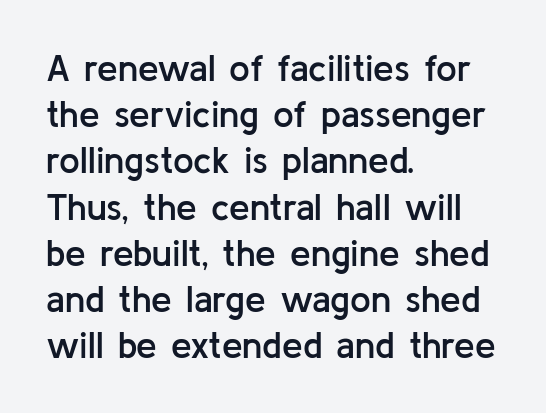
{"serif": "no", "italic": "no", "bold": "semi", "weight": "semibold", "width": "normal", "stroke_contrast": "low", "x_height": "medium", "monospaced": "no", "underline": "no", "align": "left", "line_spacing": "normal", "line_spacing_ratio": 1.25, "letter_spacing": "normal", "letter_spacing_em": 0.0, "glyph_px": 37}
